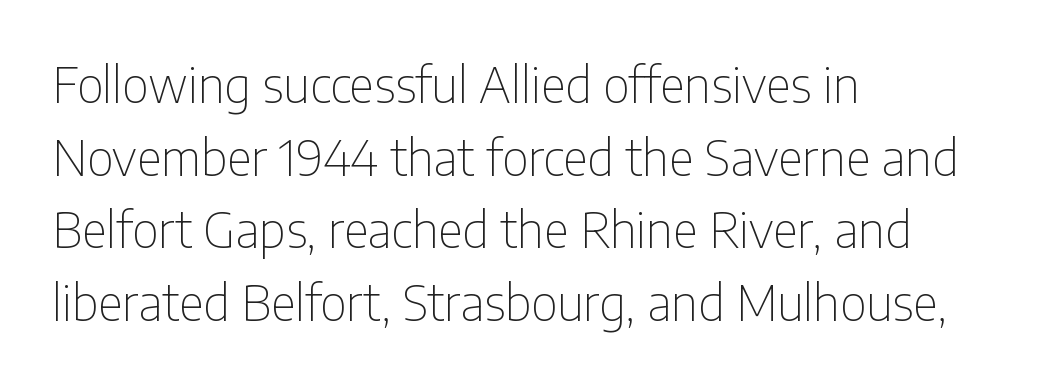
The image shows 49 px thin, condensed sans-serif type, upright; set left-aligned, normal line spacing (1.48x), normal letter spacing, not underlined; low stroke contrast and a medium x-height.
